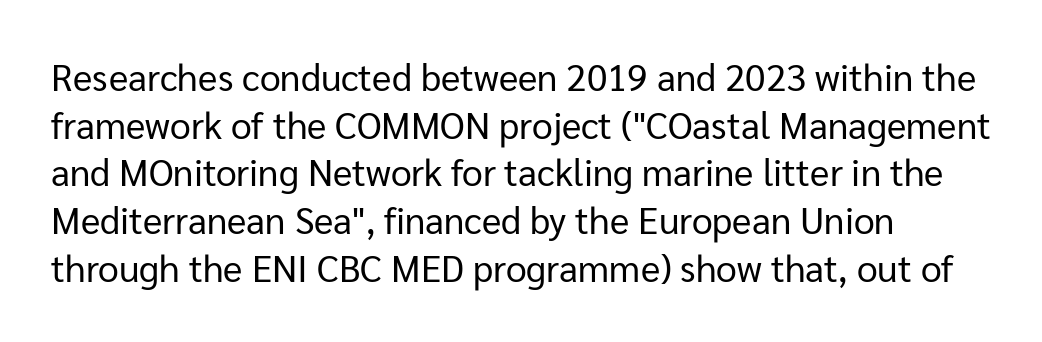
{"serif": "no", "italic": "no", "bold": "no", "weight": "regular", "width": "normal", "stroke_contrast": "low", "x_height": "medium", "monospaced": "no", "underline": "no", "align": "left", "line_spacing": "normal", "line_spacing_ratio": 1.29, "letter_spacing": "normal", "letter_spacing_em": 0.0, "glyph_px": 37}
